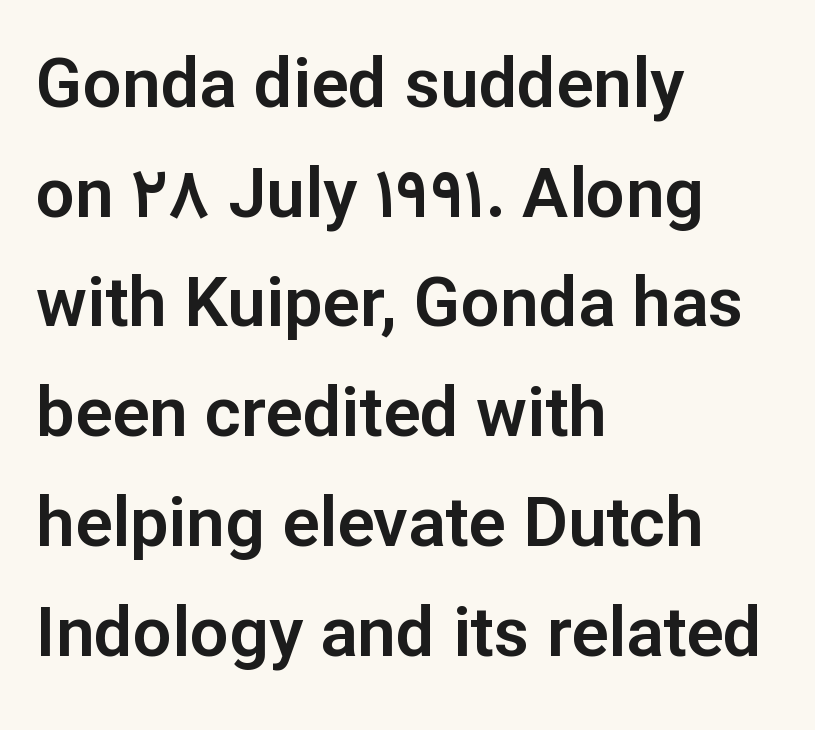
{"serif": "no", "italic": "no", "width": "normal", "stroke_contrast": "low", "x_height": "medium", "monospaced": "no", "underline": "no", "align": "left", "line_spacing": "normal", "line_spacing_ratio": 1.59, "letter_spacing": "normal", "letter_spacing_em": 0.0, "glyph_px": 69}
